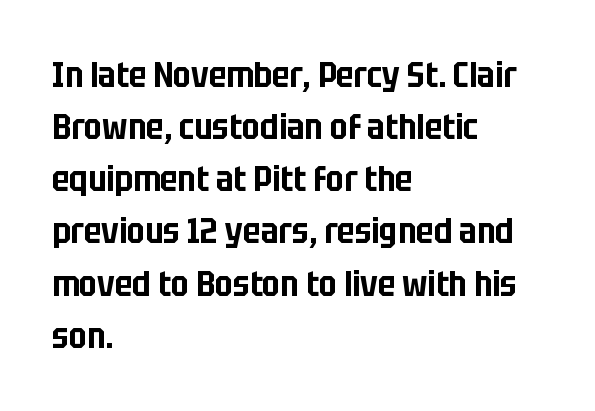
The image shows 35 px condensed sans-serif type, upright; set left-aligned, normal line spacing (1.49x), normal letter spacing, not underlined; low stroke contrast and a large x-height.
